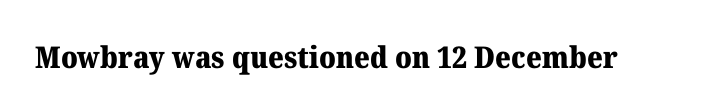
Compared with an ordinary text face, these strokes are far heavier — a full bold. Tracking value appears to be zero — textbook default spacing. Look at the bottom of the vertical strokes: they flare into serifs here. Any mark beneath the type? The region is blank. No italicization has been applied; the sample stays upright. Do the characters align in a grid? No, the font is proportional.
